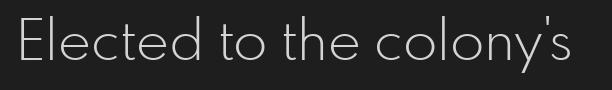
The image shows 56 px light sans-serif type, upright; set normal letter spacing, not underlined; low stroke contrast and a small x-height.
